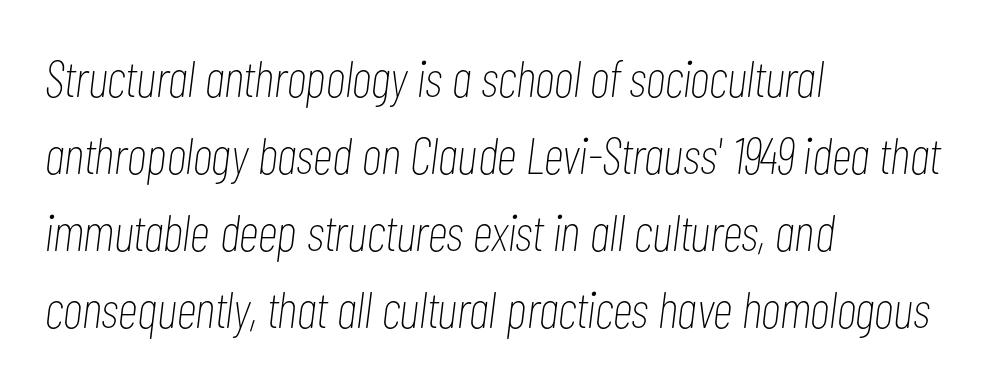
The image shows 52 px thin, condensed type, italic (leaning right); set left-aligned, normal line spacing (1.48x), normal letter spacing, not underlined; low stroke contrast and a medium x-height.
